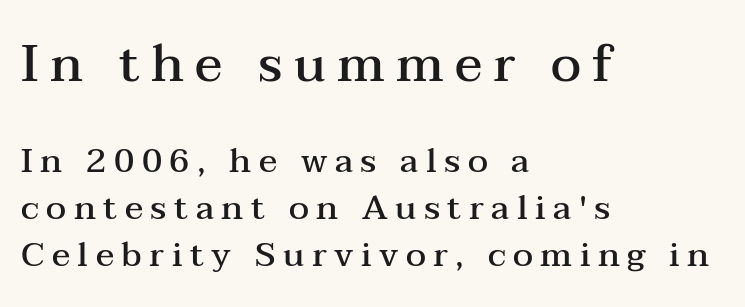
The image shows 51 px semibold, wide serif type, upright; set left-aligned, normal line spacing (1.38x), unusually wide letter spacing (+0.22 em), not underlined; the first (top) block is 1.5x larger; medium stroke contrast and a medium x-height.
